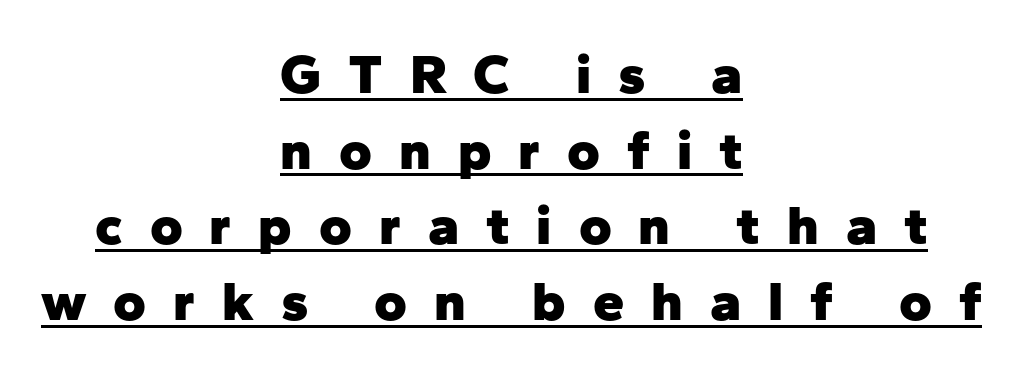
The image shows 56 px heavy sans-serif type, upright; set centered, normal line spacing (1.35x), unusually wide letter spacing (+0.48 em), underlined; low stroke contrast and a medium x-height.
